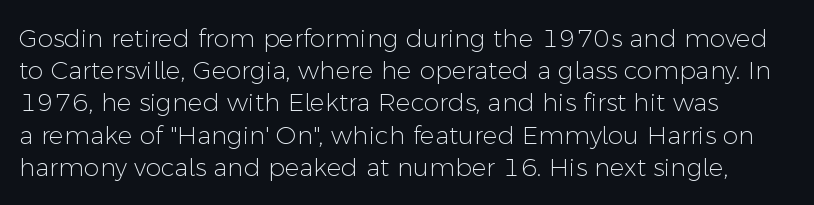
The image shows 25 px text type, upright; set normal line spacing (1.29x), normal letter spacing, not underlined.
